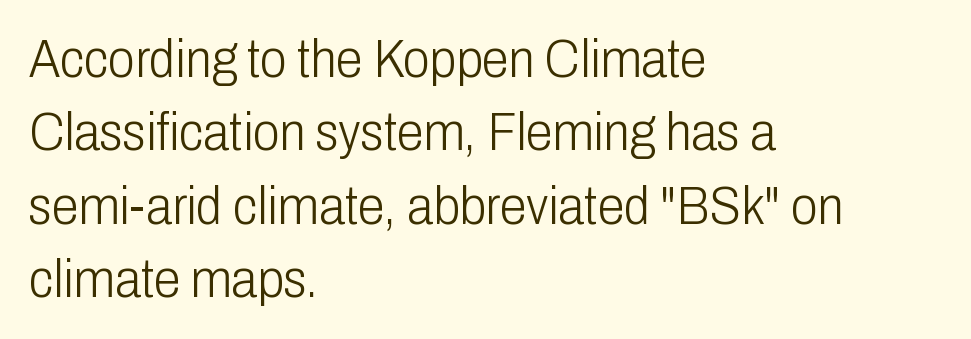
{"serif": "no", "italic": "no", "bold": "no", "weight": "light", "width": "condensed", "stroke_contrast": "low", "x_height": "medium", "monospaced": "no", "underline": "no", "align": "left", "line_spacing": "normal", "line_spacing_ratio": 1.36, "letter_spacing": "normal", "letter_spacing_em": 0.0, "glyph_px": 54}
